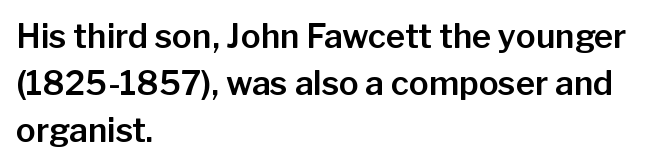
{"serif": "no", "italic": "no", "width": "normal", "stroke_contrast": "low", "x_height": "medium", "monospaced": "no", "underline": "no", "align": "left", "line_spacing": "normal", "line_spacing_ratio": 1.43, "letter_spacing": "normal", "letter_spacing_em": 0.0, "glyph_px": 33}
